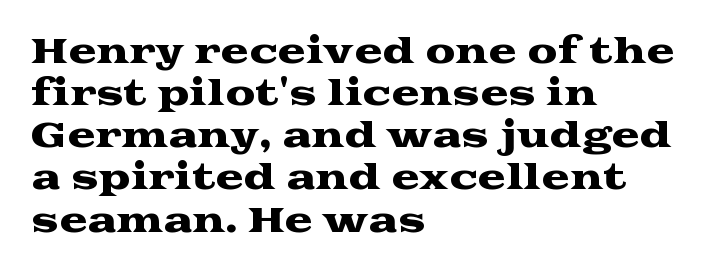
These lines are rendered in a variable-pitch font. Note: serifs present on the glyphs. Anything drawn beneath the words? Only blank space. Do the letters lean? They stand straight. The paragraph shown leans on its left margin.
